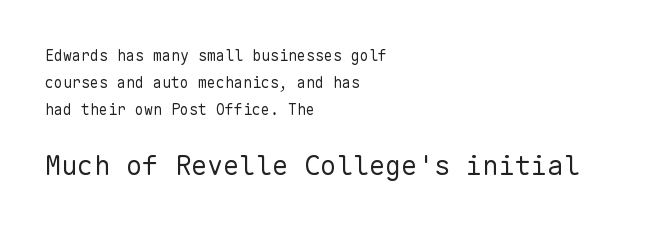
Anything drawn beneath the words? Only blank space. The composition opens small and finishes big. Tall strokes in this sample are plumb rather than angled. A typesetter would call this zero additional tracking. The weight tops out at a normal text grade.
